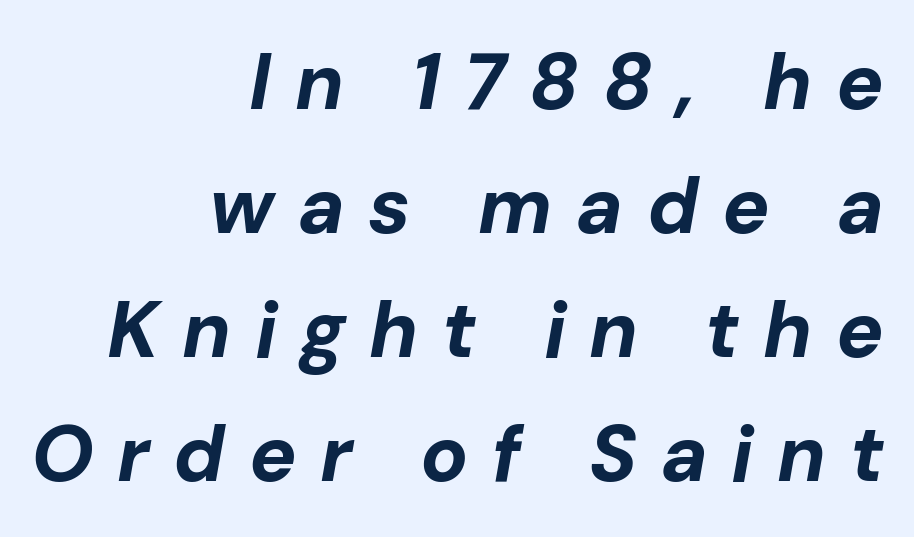
This block has exactly the height ordinary leading produces. The passage shown is not underscored anywhere. Proportional: the letters do not fall into vertical columns. The text carries the slant typical of an italic or oblique font. You'd pick this weight for a headline — it's a proper bold. Visually the block forms a straight wall on the right and a jagged coastline on the left.
